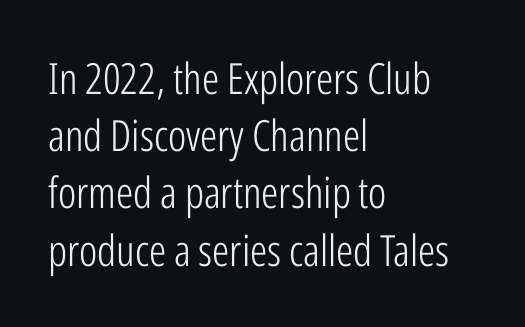
The letterforms sit at book weight or below. Clear beneath every line of the passage. Notice how the stems are strictly vertical — no italics here. Is there much room between lines? A standard amount, neither cramped nor airy. The tracking reads as untouched default to a designer's eye. The designer went with a sans here, leaving each stem footless.
